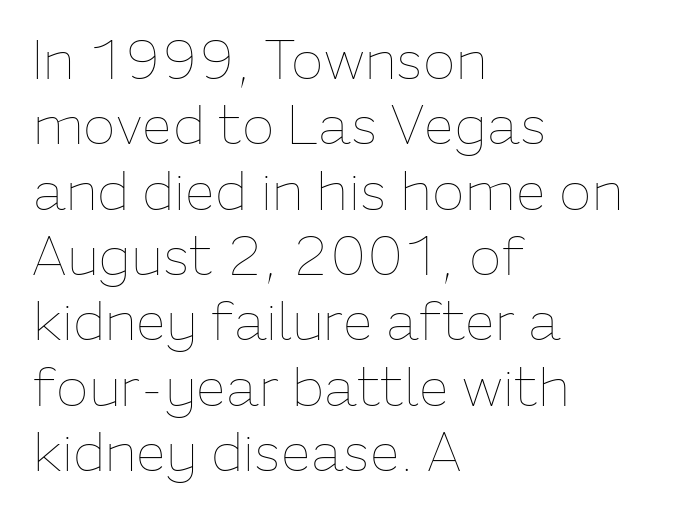
{"italic": "no", "bold": "no", "weight": "thin", "width": "normal", "stroke_contrast": "low", "x_height": "medium", "monospaced": "no", "underline": "no", "align": "left", "line_spacing_ratio": 1.21, "letter_spacing": "normal", "letter_spacing_em": 0.0, "glyph_px": 54}
